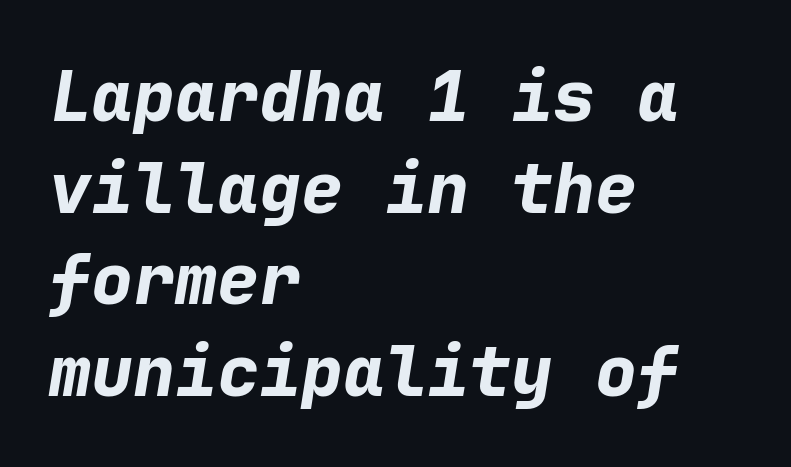
Every character here occupies the same horizontal width, giving the sample a typewriter-like rhythm. How are the letters spaced? Ordinarily, with no added tracking. Leading: standard. The font's italic variant was chosen for this text.
